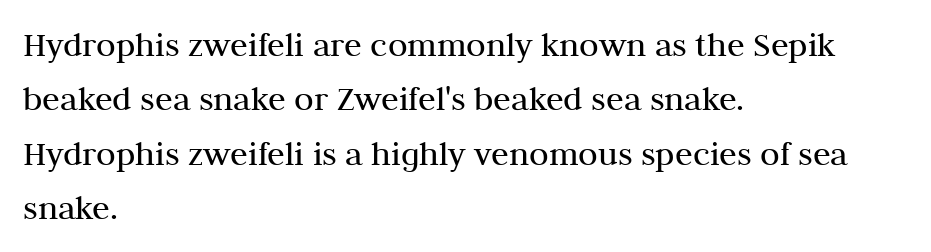
Q: Is the text bold? A: No.
Q: Is the text italic (slanted)? A: No, it is upright.
Q: Is the typeface a serif or a sans-serif typeface? A: Serif.
Q: Is the text underlined? A: No.
Q: How is the paragraph aligned? A: Left-aligned.
Q: Is the spacing between letters normal or unusually wide? A: Normal.
Q: Is the spacing between lines tight, normal or loose? A: Normal.
Q: Width (condensed, normal, or wide)? A: Normal.
Q: Stroke contrast? A: Medium.
Q: x-height? A: Medium.
Q: Monospaced? A: No.
